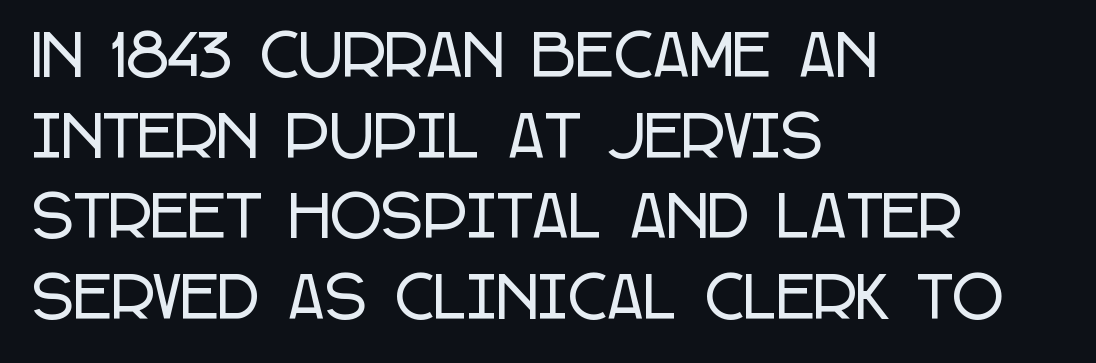
Character widths vary here, with narrow letters taking less room than wide ones. A bare baseline throughout the passage. Nope, no serifs anywhere on these letters. You can tell it's not italic because the verticals are truly vertical.
